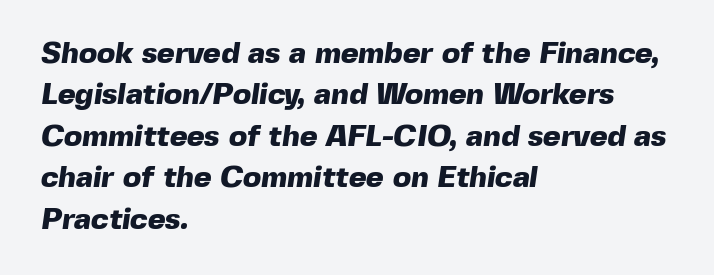
Q: Is the text bold? A: Yes.
Q: Is the typeface a serif or a sans-serif typeface? A: Sans-serif.
Q: Is the text underlined? A: No.
Q: How is the paragraph aligned? A: Left-aligned.
Q: Is the spacing between letters normal or unusually wide? A: Normal.
Q: Is the spacing between lines tight, normal or loose? A: Normal.
Q: Width (condensed, normal, or wide)? A: Normal.
Q: x-height? A: Medium.
Q: Monospaced? A: No.
